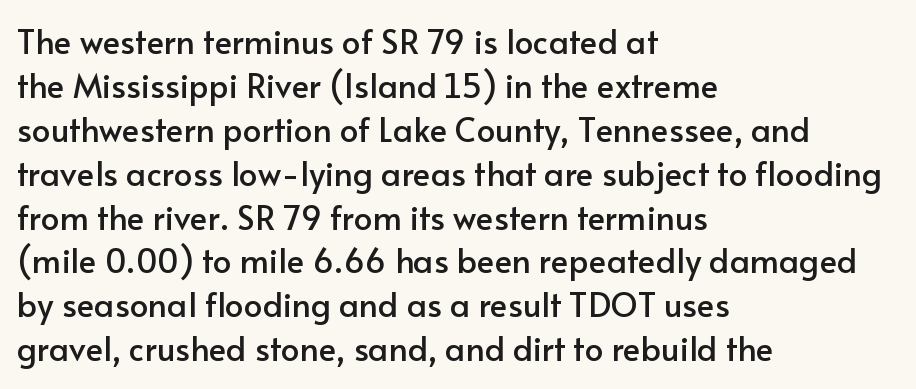
{"serif": "no", "italic": "no", "width": "normal", "stroke_contrast": "low", "x_height": "small", "monospaced": "no", "underline": "no", "align": "left", "line_spacing": "normal", "line_spacing_ratio": 1.33, "letter_spacing": "normal", "letter_spacing_em": 0.0, "glyph_px": 33}
